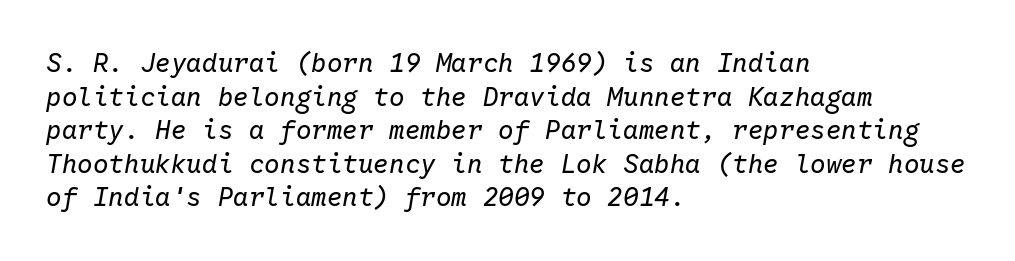
The image shows 26 px text type, italic (leaning right); set left-aligned, normal line spacing (1.29x), normal letter spacing, not underlined.
